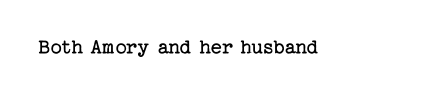
{"italic": "no", "bold": "no", "underline": "no", "letter_spacing": "normal", "letter_spacing_em": 0.0, "glyph_px": 22}
